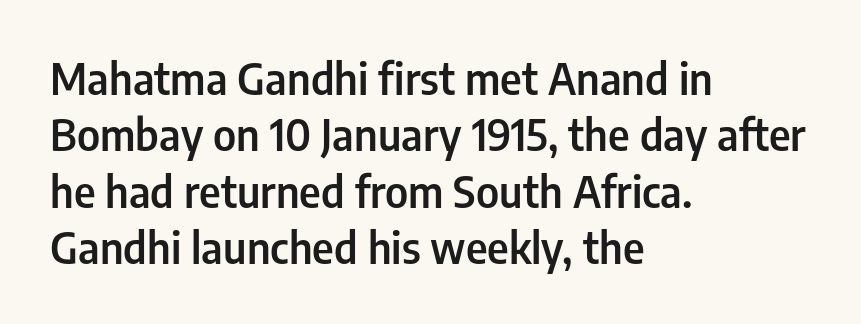
The image shows 43 px semibold, condensed sans-serif type, upright; set left-aligned, normal line spacing (1.31x), normal letter spacing, not underlined; low stroke contrast and a medium x-height.
